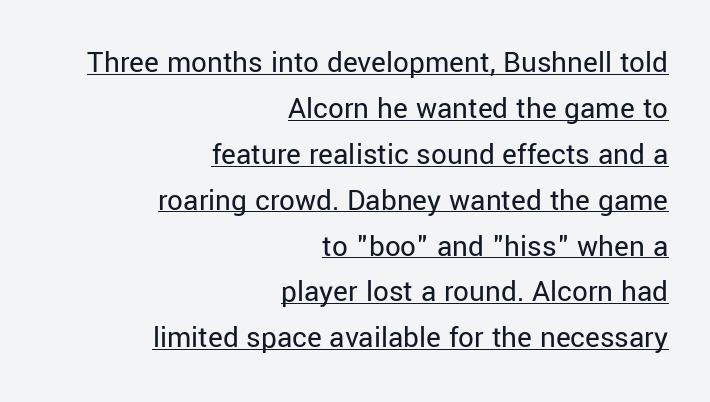
The image shows 31 px regular-weight sans-serif type, upright; set right-aligned, normal line spacing (1.48x), normal letter spacing, underlined; low stroke contrast and a medium x-height.
